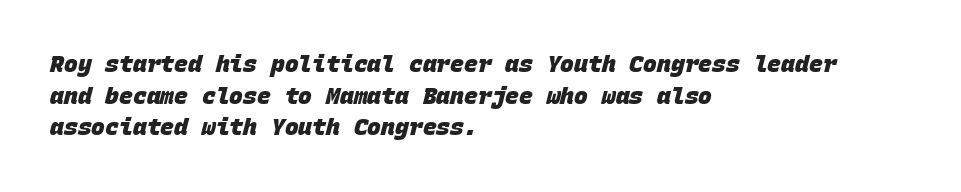
{"bold": "yes", "underline": "no", "align": "left", "line_spacing": "normal", "line_spacing_ratio": 1.38, "letter_spacing": "normal", "letter_spacing_em": 0.0, "glyph_px": 23}
